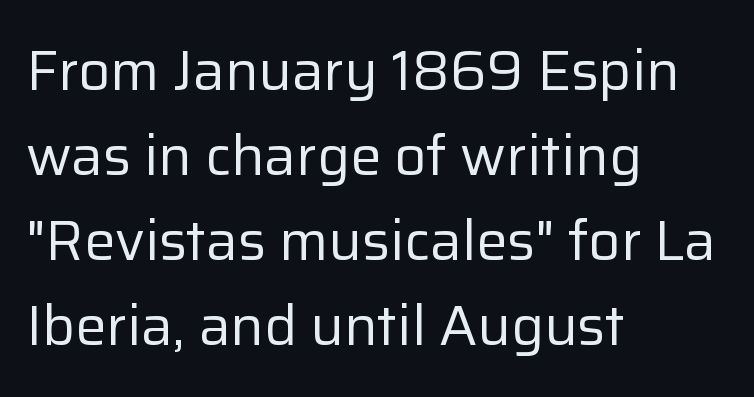
The lines sit at an ordinary, default distance from one another. Nope, not italic — everything's standing straight. Are there feet on the stems? There aren't — it's a sans. Compared with a typical body face, this is equally light or lighter still.
